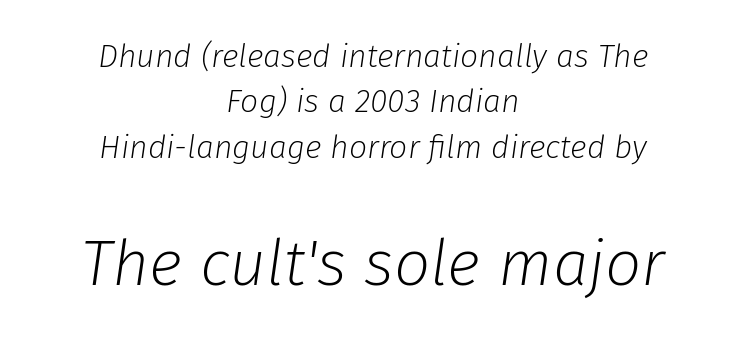
{"italic": "yes", "lean": "right", "slant_degrees": 8, "bold": "no", "weight": "light", "width": "normal", "stroke_contrast": "low", "x_height": "medium", "monospaced": "no", "underline": "no", "align": "center", "line_spacing": "normal", "line_spacing_ratio": 1.42, "letter_spacing": "normal", "letter_spacing_em": 0.0, "larger_block": "second", "size_ratio": 2.0, "glyph_px": 64}
